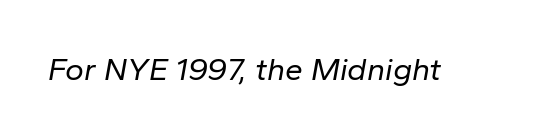
These lines are rendered in a variable-pitch font. How are the letters spaced? Ordinarily, with no added tracking. You can tell it's italic because the verticals aren't actually vertical. The strip under each line holds only bare page. Weight: regular or lighter.
